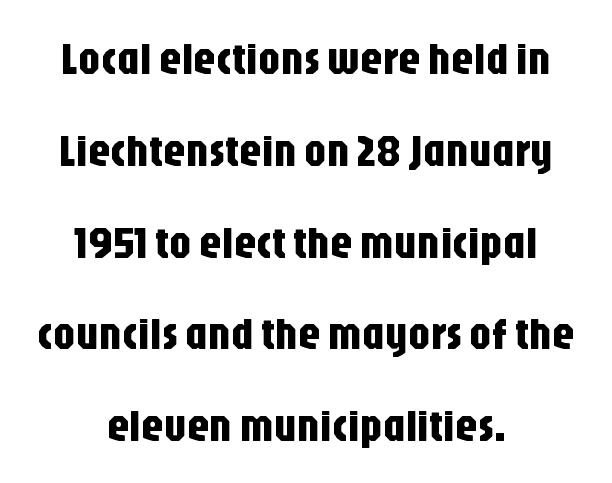
The image shows 45 px condensed sans-serif type, upright; set centered, loose line spacing (2.04x), normal letter spacing, not underlined; low stroke contrast and a large x-height.
